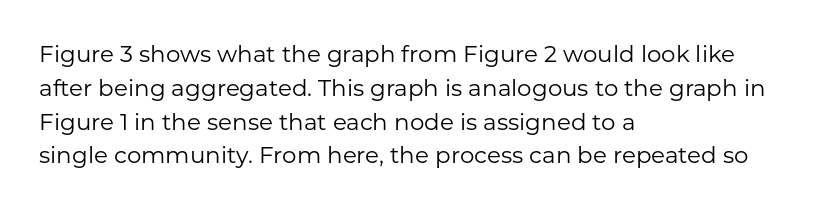
{"italic": "no", "bold": "no", "underline": "no", "align": "left", "line_spacing": "normal", "line_spacing_ratio": 1.47, "letter_spacing": "normal", "letter_spacing_em": 0.0, "glyph_px": 23}
